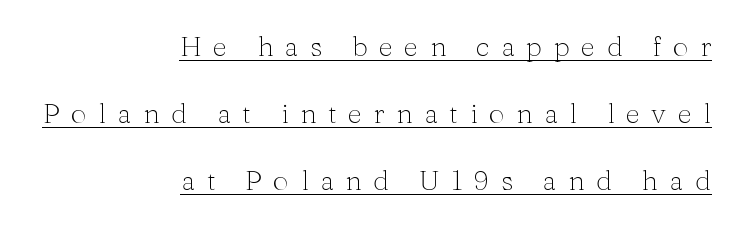
Successive baselines arrive slowly, with a big drop between each. Nothing heavy about these letters — not bold at all. The rendering uses natural spacing where letterforms have individual widths. Font category for this specimen: serif. The rendering anchors every line to the right-hand side.
